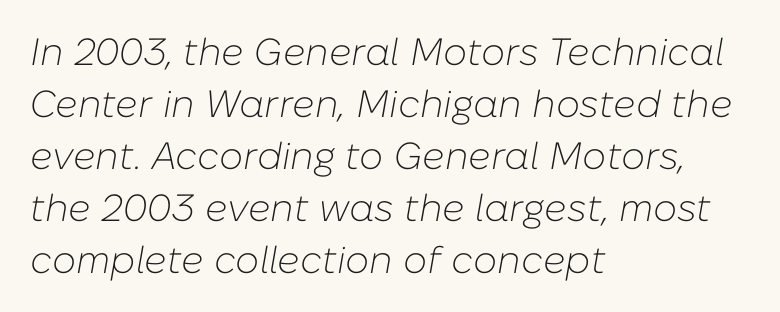
The image shows 38 px light type, italic (leaning right); set left-aligned, normal line spacing (1.37x), normal letter spacing, not underlined; low stroke contrast and a medium x-height.
